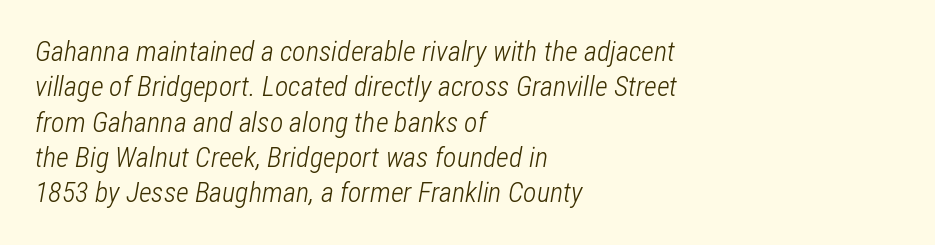
{"italic": "yes", "lean": "right", "slant_degrees": 12, "bold": "no", "weight": "light", "width": "condensed", "stroke_contrast": "low", "x_height": "medium", "monospaced": "no", "underline": "no", "align": "left", "line_spacing": "normal", "line_spacing_ratio": 1.26, "letter_spacing": "normal", "letter_spacing_em": 0.0, "glyph_px": 28}
